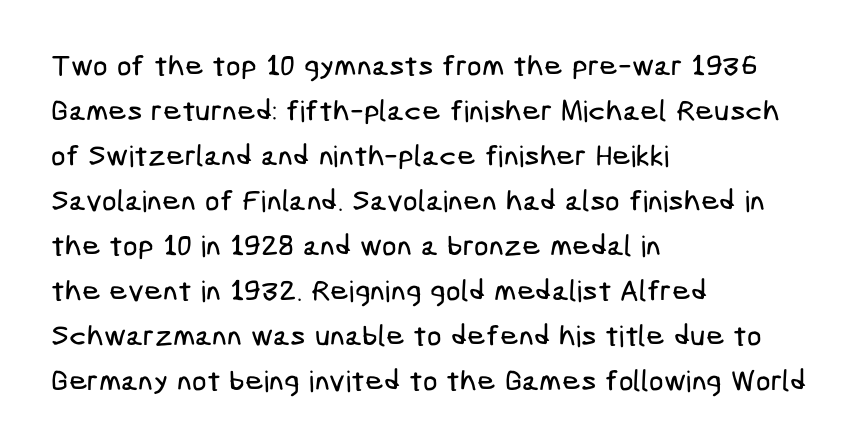
Q: Is the typeface a serif or a sans-serif typeface? A: Sans-serif.
Q: Is the text underlined? A: No.
Q: How is the paragraph aligned? A: Left-aligned.
Q: Is the spacing between letters normal or unusually wide? A: Normal.
Q: Is the spacing between lines tight, normal or loose? A: Normal.
Q: Width (condensed, normal, or wide)? A: Condensed.
Q: Stroke contrast? A: Low.
Q: x-height? A: Medium.
